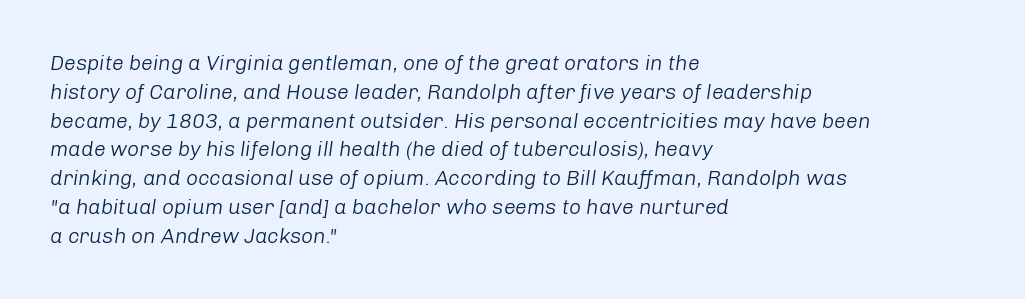
Q: Is the text bold? A: No.
Q: Is the text italic (slanted)? A: Yes, it leans right by about 8 degrees.
Q: Is the text underlined? A: No.
Q: How is the paragraph aligned? A: Left-aligned.
Q: Is the spacing between letters normal or unusually wide? A: Normal.
Q: Is the spacing between lines tight, normal or loose? A: Normal.
